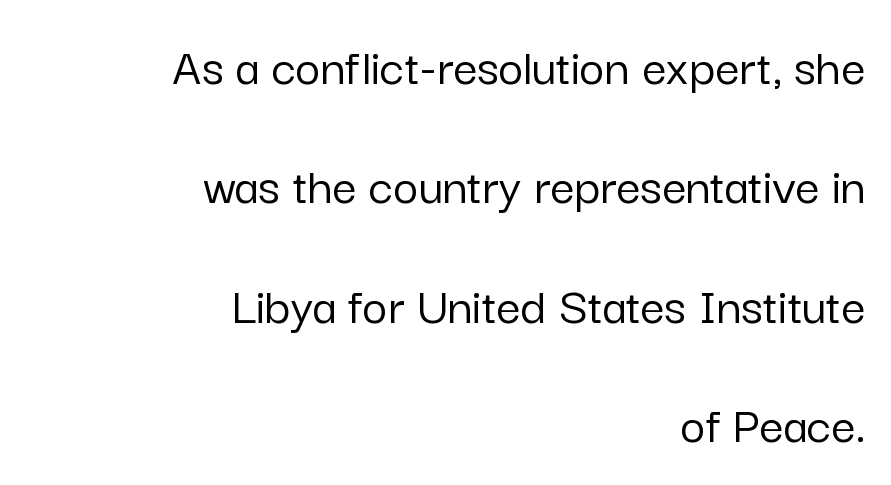
Quick note: interline space is abundant. The axis of the letterforms is exactly vertical. Underline: absent. The face used here is rendered with its standard letterfit. The typeface chosen for these lines omits serifs.
